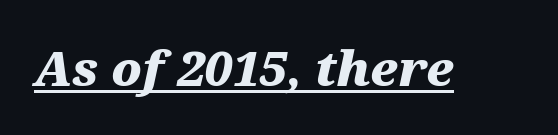
Q: Is the text bold? A: Yes.
Q: Is the text italic (slanted)? A: Yes, it leans right by about 12 degrees.
Q: Is the text underlined? A: Yes.
Q: Is the spacing between letters normal or unusually wide? A: Normal.
Q: Width (condensed, normal, or wide)? A: Wide.
Q: Stroke contrast? A: Medium.
Q: x-height? A: Medium.
Q: Monospaced? A: No.
